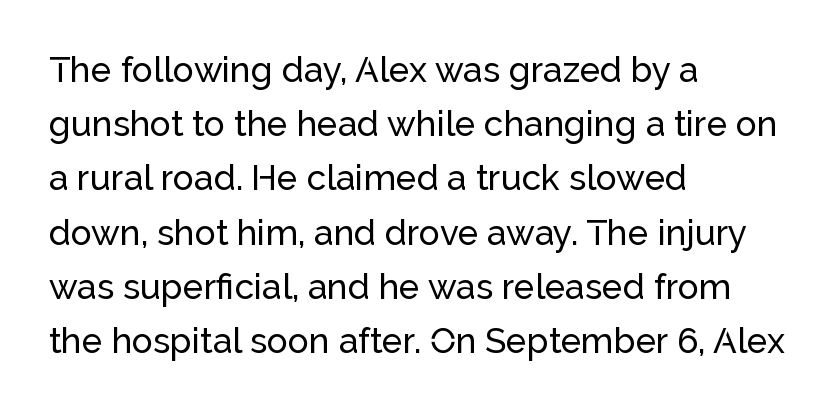
{"serif": "no", "italic": "no", "width": "normal", "stroke_contrast": "low", "x_height": "medium", "monospaced": "no", "underline": "no", "align": "left", "line_spacing": "normal", "line_spacing_ratio": 1.55, "letter_spacing": "normal", "letter_spacing_em": 0.0, "glyph_px": 35}
